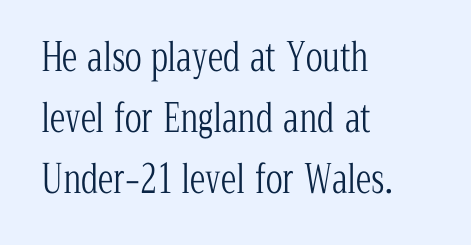
The image shows 39 px light, condensed serif type, upright; set left-aligned, normal line spacing (1.57x), normal letter spacing, not underlined; low stroke contrast and a medium x-height.
